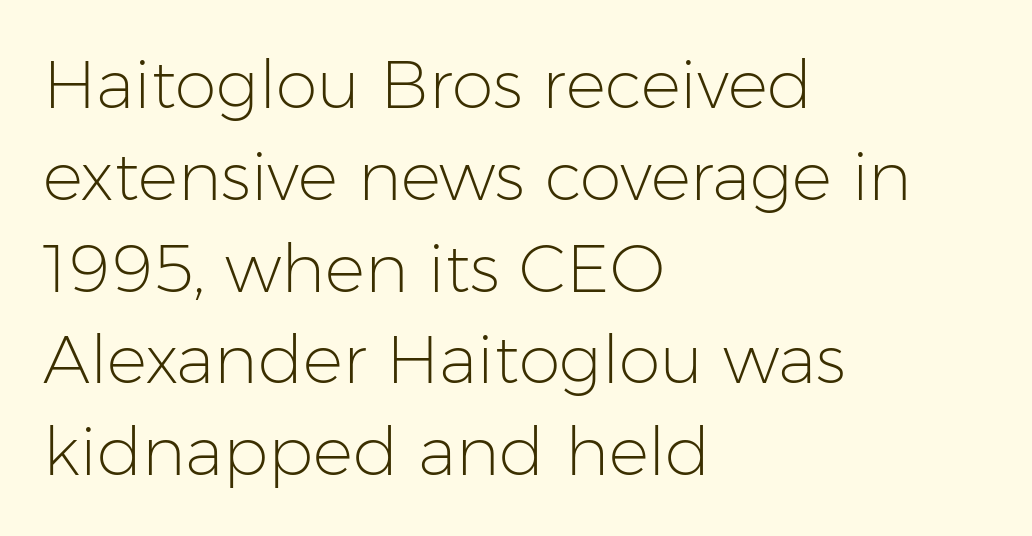
The font sits on the lighter half of the weight spectrum, regular included. Compared with a centered layout, this one pins lines to the left instead. You could call the tracking neutral — neither tight nor loose. Type without underlining.
